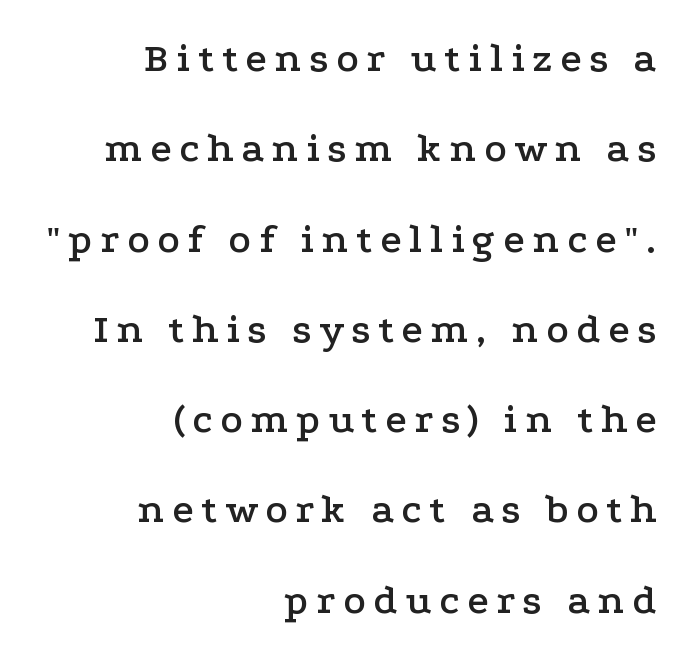
Q: Is the text italic (slanted)? A: No, it is upright.
Q: Is the typeface a serif or a sans-serif typeface? A: Serif.
Q: Is the text underlined? A: No.
Q: How is the paragraph aligned? A: Right-aligned.
Q: Is the spacing between lines tight, normal or loose? A: Loose.
Q: Width (condensed, normal, or wide)? A: Wide.
Q: Stroke contrast? A: Low.
Q: x-height? A: Medium.
Q: Monospaced? A: No.
